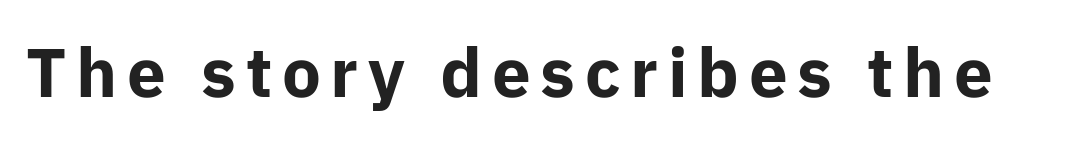
The image shows 69 px bold sans-serif type, upright; set not underlined; low stroke contrast and a medium x-height.
